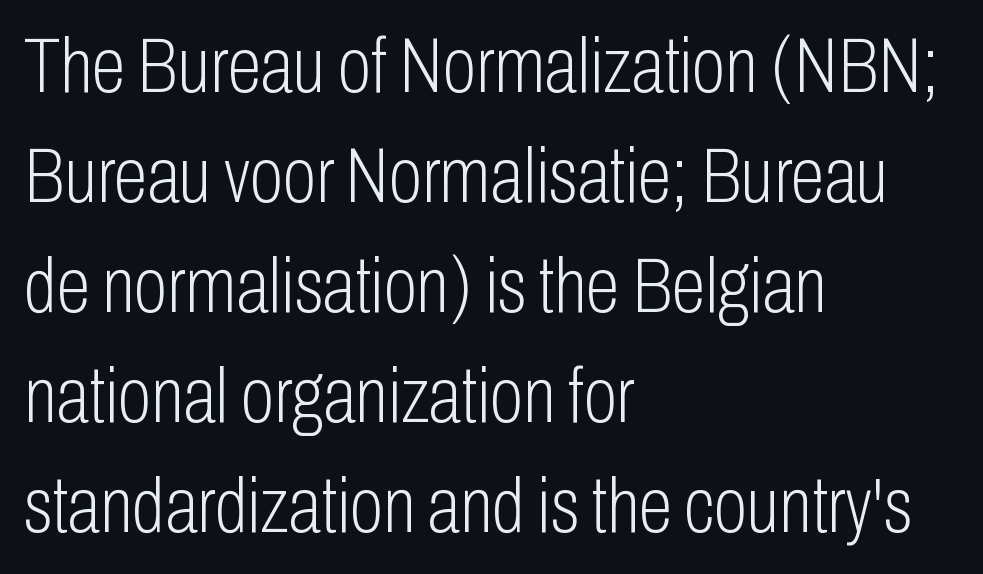
{"serif": "no", "italic": "no", "bold": "no", "weight": "light", "width": "condensed", "stroke_contrast": "low", "x_height": "medium", "monospaced": "no", "underline": "no", "align": "left", "line_spacing": "normal", "line_spacing_ratio": 1.43, "letter_spacing": "normal", "letter_spacing_em": 0.0, "glyph_px": 77}
